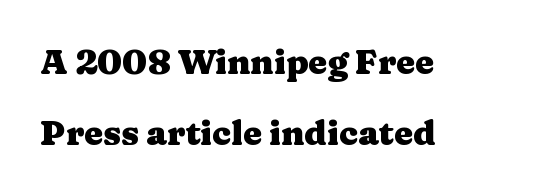
{"serif": "yes", "italic": "no", "bold": "yes", "weight": "heavy", "width": "wide", "stroke_contrast": "medium", "x_height": "medium", "monospaced": "no", "underline": "no", "align": "left", "line_spacing": "loose", "line_spacing_ratio": 2.09, "letter_spacing": "normal", "letter_spacing_em": 0.0, "glyph_px": 34}
